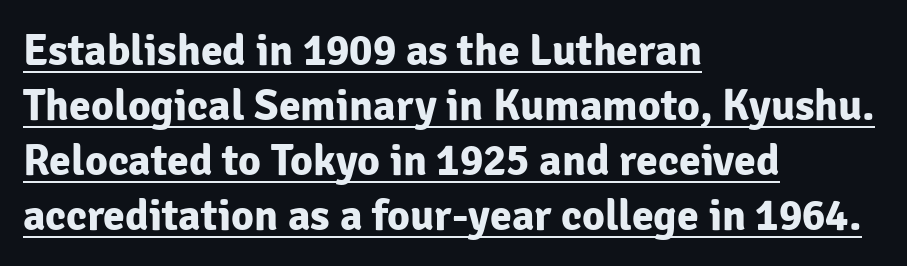
Q: Is the text bold? A: Yes.
Q: Is the text italic (slanted)? A: No, it is upright.
Q: Is the typeface a serif or a sans-serif typeface? A: Sans-serif.
Q: Is the text underlined? A: Yes.
Q: How is the paragraph aligned? A: Left-aligned.
Q: Is the spacing between letters normal or unusually wide? A: Normal.
Q: Is the spacing between lines tight, normal or loose? A: Normal.
Q: Width (condensed, normal, or wide)? A: Normal.
Q: Stroke contrast? A: Low.
Q: x-height? A: Medium.
Q: Monospaced? A: No.
